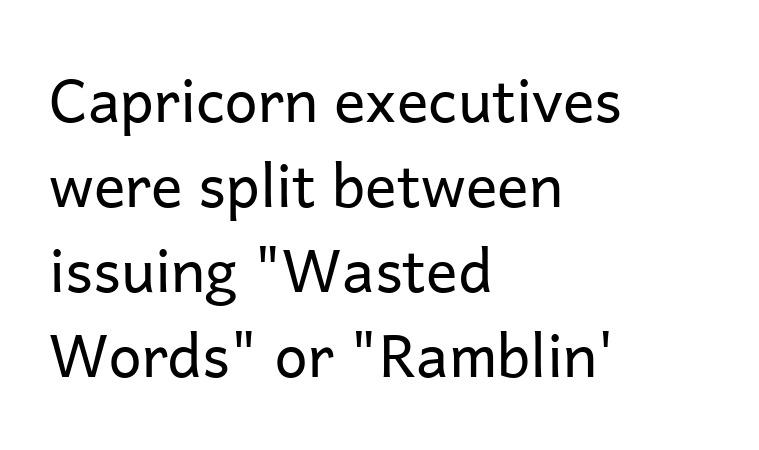
The image shows 59 px regular-weight sans-serif type, upright; set left-aligned, normal line spacing (1.44x), normal letter spacing, not underlined; low stroke contrast and a medium x-height.
